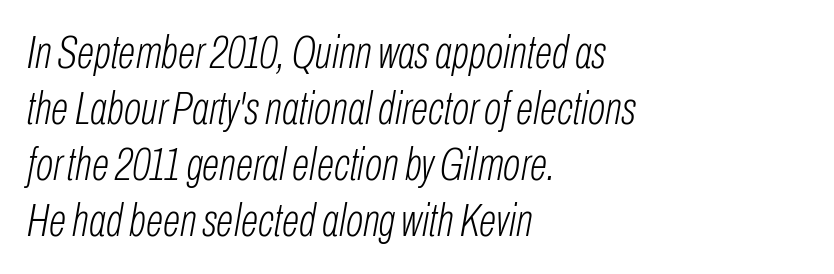
The image shows 46 px light, condensed type, italic (leaning right); set left-aligned, line spacing 1.22x, normal letter spacing, not underlined; low stroke contrast and a medium x-height.
